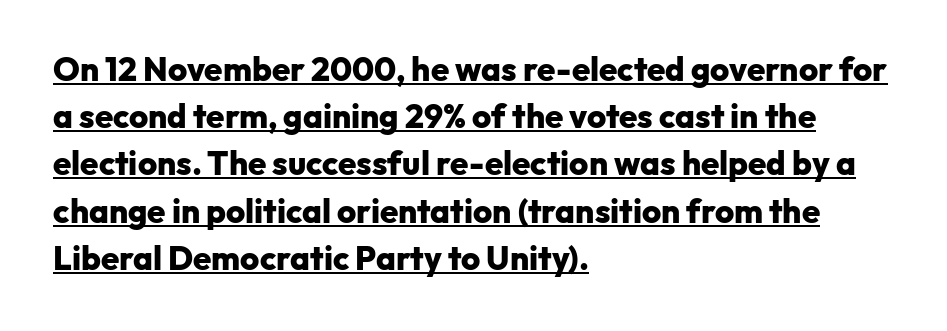
Q: Is the text bold? A: Yes.
Q: Is the text italic (slanted)? A: No, it is upright.
Q: Is the typeface a serif or a sans-serif typeface? A: Sans-serif.
Q: Is the text underlined? A: Yes.
Q: How is the paragraph aligned? A: Left-aligned.
Q: Is the spacing between letters normal or unusually wide? A: Normal.
Q: Is the spacing between lines tight, normal or loose? A: Normal.
Q: Width (condensed, normal, or wide)? A: Normal.
Q: Stroke contrast? A: Low.
Q: x-height? A: Medium.
Q: Monospaced? A: No.
